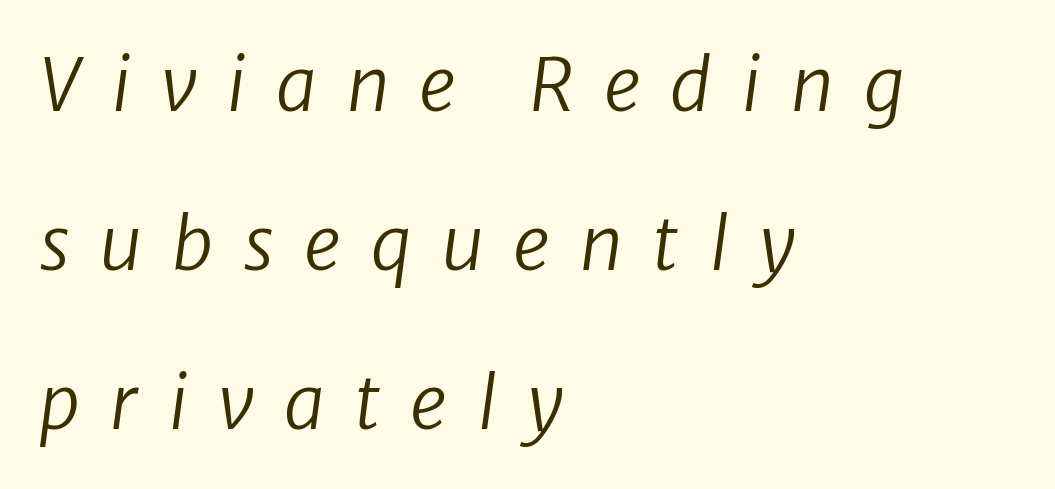
In terms of letterspacing, this is a distinctly airy, spread setting. Reading down the column, the eye jumps a long way to each next line. The face looks like a standard text weight, possibly lighter. Style check: oblique. The lines in this sample share a left origin and differ only in where they stop. The passage shown is typed in a proportional face where columns would drift.
